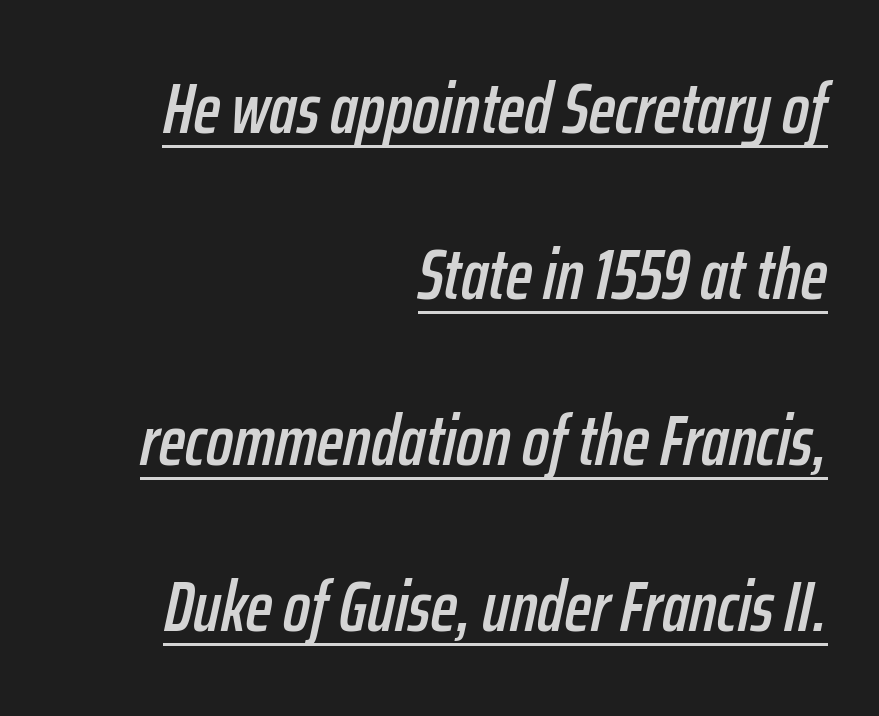
The image shows 71 px condensed type, italic (leaning right); set right-aligned, loose line spacing (2.34x), normal letter spacing, underlined; low stroke contrast and a medium x-height.
